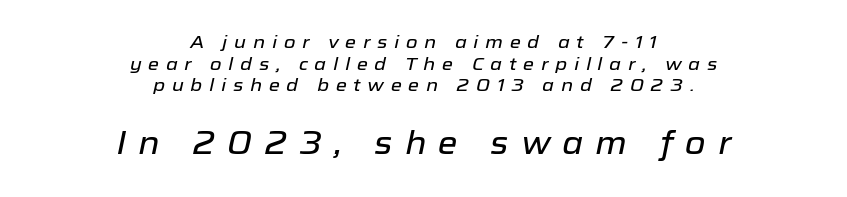
Note the varied advance widths — an 'i' is clearly narrower than an 'm'. Is the block centered? Yes — each line is placed symmetrically about the middle. A bare baseline throughout the passage. The typography opts for an oblique posture over an upright one. The face used here appears at its bigger size in the lower chunk. Words appear elongated and porous because spacing is wide.
